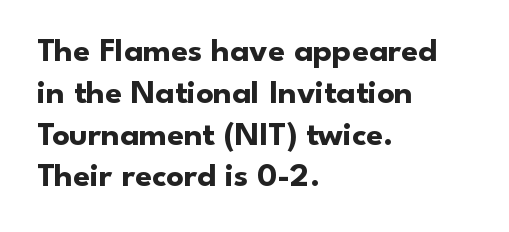
Q: Is the text bold? A: Yes.
Q: Is the text italic (slanted)? A: No, it is upright.
Q: Is the typeface a serif or a sans-serif typeface? A: Sans-serif.
Q: Is the text underlined? A: No.
Q: How is the paragraph aligned? A: Left-aligned.
Q: Is the spacing between letters normal or unusually wide? A: Normal.
Q: Width (condensed, normal, or wide)? A: Normal.
Q: Stroke contrast? A: Low.
Q: x-height? A: Small.
Q: Monospaced? A: No.
